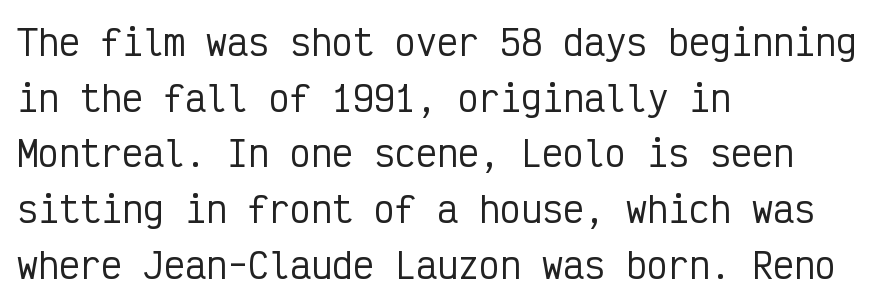
The gap between lines stays unmarked. Line beginnings align vertically; line endings do not. This sample keeps an unexceptional amount of space between lines. You could count columns in this text — the font is strictly monospaced. The typography opts for an upright posture over an oblique one. The horizontal fit of the characters is conventional and even.
